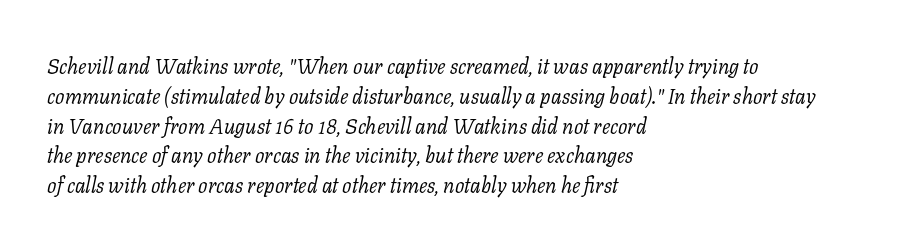
Q: Is the text bold? A: No.
Q: Is the text italic (slanted)? A: Yes, it leans right by about 11 degrees.
Q: Is the text underlined? A: No.
Q: How is the paragraph aligned? A: Left-aligned.
Q: Is the spacing between letters normal or unusually wide? A: Normal.
Q: Is the spacing between lines tight, normal or loose? A: Normal.
